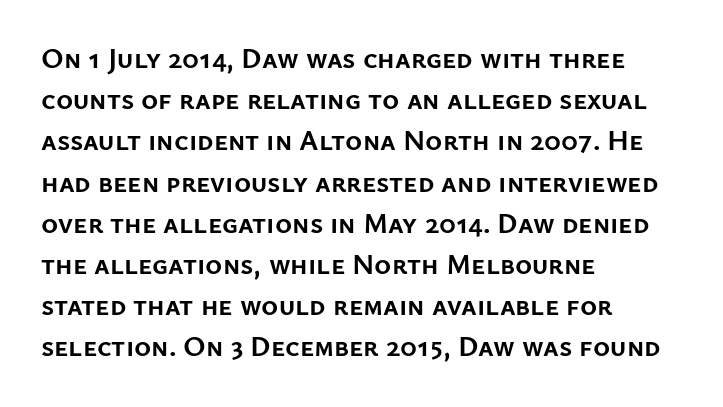
{"serif": "no", "italic": "no", "bold": "yes", "weight": "semibold", "width": "normal", "stroke_contrast": "low", "x_height": "medium", "monospaced": "no", "underline": "no", "align": "left", "line_spacing": "normal", "line_spacing_ratio": 1.42, "letter_spacing": "normal", "letter_spacing_em": 0.0, "glyph_px": 29}
